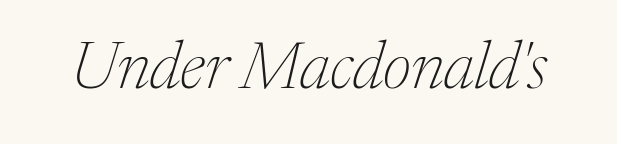
The font sits on the lighter half of the weight spectrum, regular included. Proportional: the letters do not fall into vertical columns. Yep, that's italic — everything's leaning. The letterforms sit shoulder to shoulder at normal distance.
